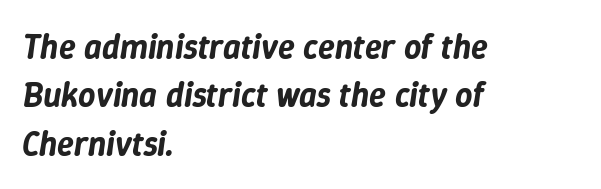
The image shows 34 px text type, italic (leaning right); set left-aligned, normal line spacing (1.42x), normal letter spacing, not underlined; low stroke contrast and a medium x-height.
